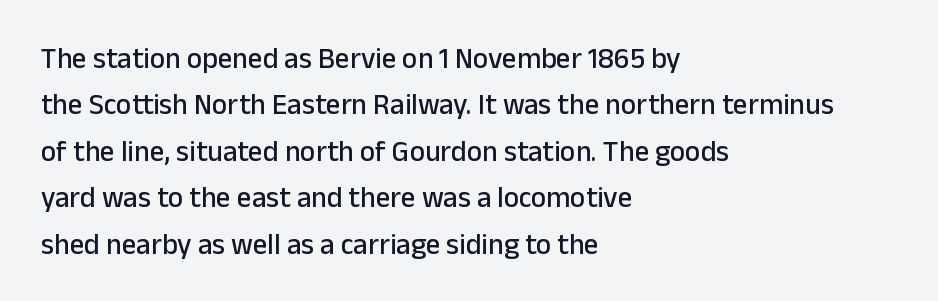
The passage shown is typed in a proportional face where columns would drift. Type style note: lacks serifs. Only glyphs here, with clear space below each row. A normal amount of white space separates one row of letters from the next.
